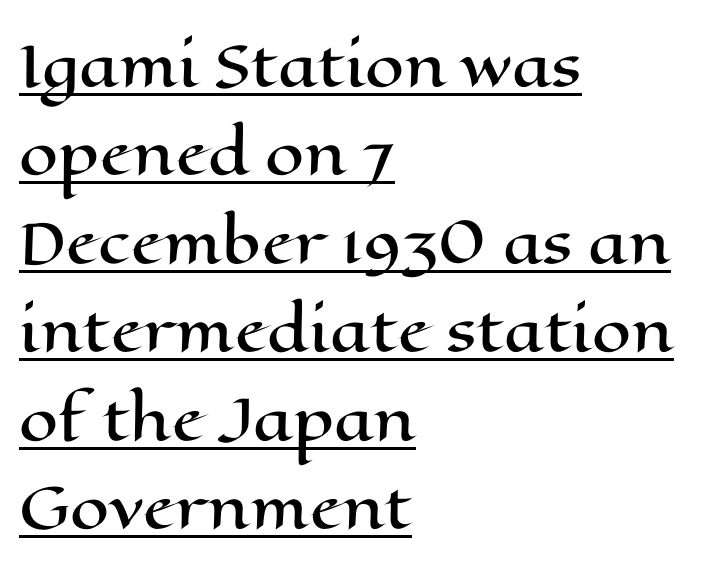
Q: Is the text italic (slanted)? A: No, it is upright.
Q: Is the text underlined? A: Yes.
Q: How is the paragraph aligned? A: Left-aligned.
Q: Is the spacing between letters normal or unusually wide? A: Normal.
Q: Is the spacing between lines tight, normal or loose? A: Normal.
Q: Width (condensed, normal, or wide)? A: Wide.
Q: Stroke contrast? A: High.
Q: x-height? A: Medium.
Q: Monospaced? A: No.
